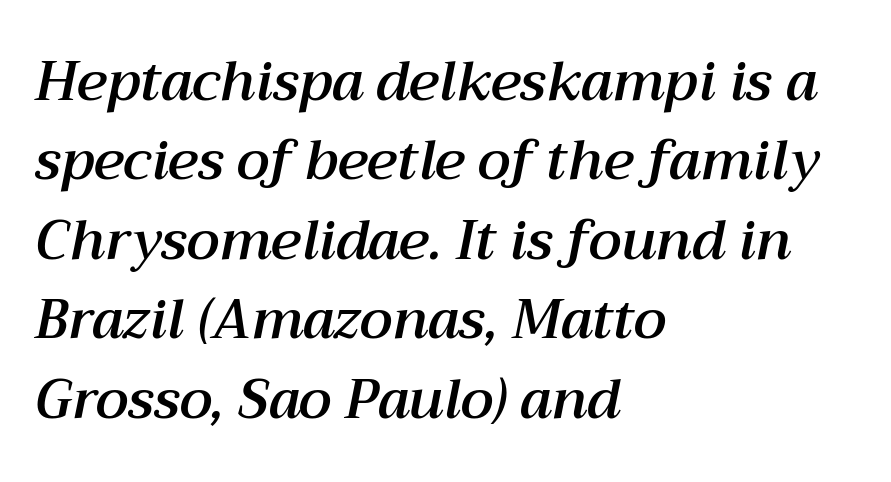
The image shows 54 px text type, italic (leaning right); set left-aligned, normal line spacing (1.47x), normal letter spacing, not underlined; medium stroke contrast and a medium x-height.
